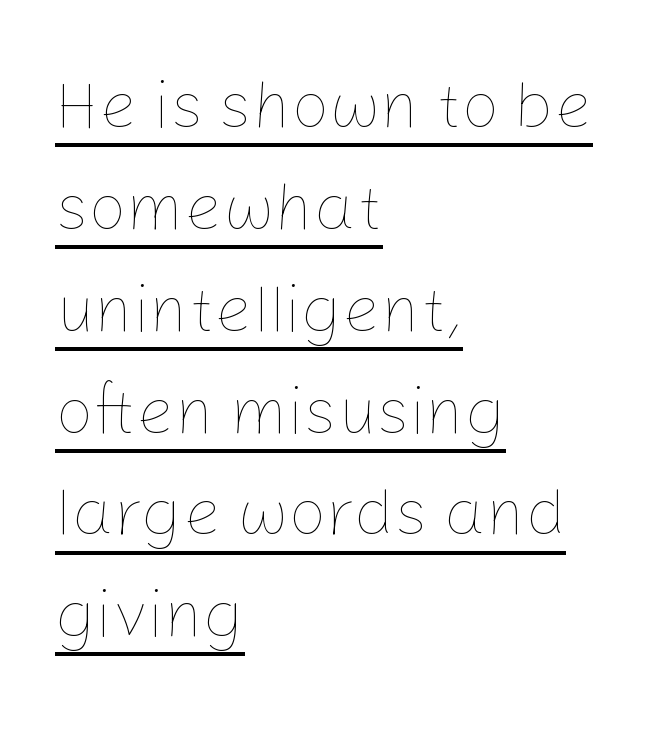
Q: Is the text bold? A: No.
Q: Is the text italic (slanted)? A: No, it is upright.
Q: Is the text underlined? A: Yes.
Q: How is the paragraph aligned? A: Left-aligned.
Q: Is the spacing between letters normal or unusually wide? A: Normal.
Q: Is the spacing between lines tight, normal or loose? A: Normal.
Q: Width (condensed, normal, or wide)? A: Normal.
Q: Stroke contrast? A: Low.
Q: x-height? A: Medium.
Q: Monospaced? A: No.
